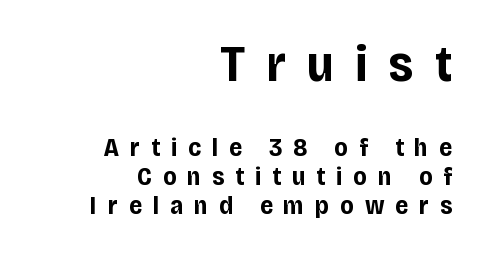
{"serif": "no", "italic": "no", "bold": "yes", "weight": "bold", "width": "condensed", "stroke_contrast": "low", "x_height": "large", "monospaced": "no", "underline": "no", "align": "right", "line_spacing": "tight", "line_spacing_ratio": 1.12, "letter_spacing": "wide", "letter_spacing_em": 0.42, "larger_block": "first", "size_ratio": 1.96, "glyph_px": 51}
